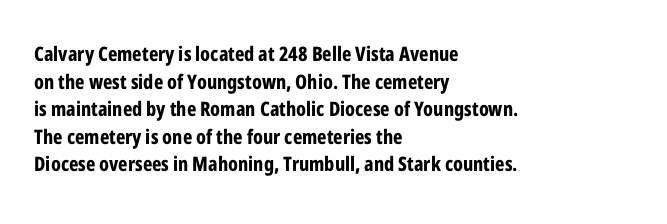
Q: Is the text bold? A: Yes.
Q: Is the text italic (slanted)? A: No, it is upright.
Q: Is the text underlined? A: No.
Q: How is the paragraph aligned? A: Left-aligned.
Q: Is the spacing between letters normal or unusually wide? A: Normal.
Q: Is the spacing between lines tight, normal or loose? A: Normal.
